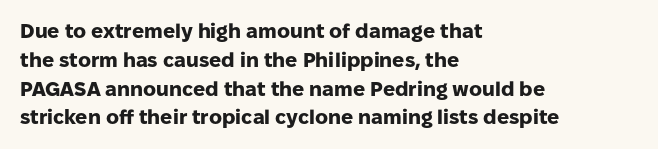
Line starts are locked; line ends wander. Bold? Absolutely — the strokes are thick and heavy. Nobody touched the tracking dial on this one. Bare-footed words on every line. These lines sit exactly where default settings would place them.
